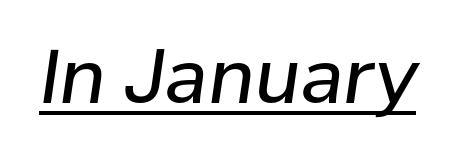
Default kerning and tracking; the words read as compact shapes. These characters rest on top of a visible drawn line. This sample has the flowing, uneven cadence of proportional lettering. Slanted lettering throughout. Nothing heavy about these letters — not bold at all.
